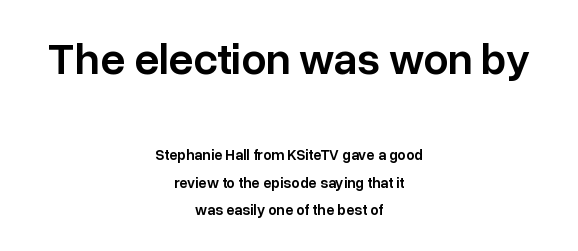
The image shows 44 px semibold sans-serif type, upright; set centered, line spacing 1.82x, normal letter spacing, not underlined; the first (top) block is 2.93x larger; low stroke contrast and a medium x-height.
